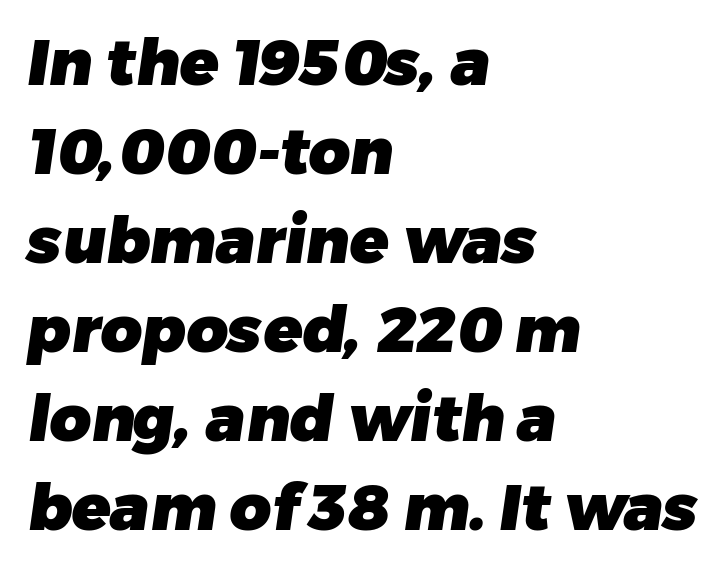
{"serif": "no", "bold": "yes", "weight": "heavy", "width": "normal", "stroke_contrast": "low", "x_height": "medium", "monospaced": "no", "underline": "no", "align": "left", "line_spacing": "normal", "line_spacing_ratio": 1.39, "letter_spacing": "normal", "letter_spacing_em": 0.0, "glyph_px": 64}
